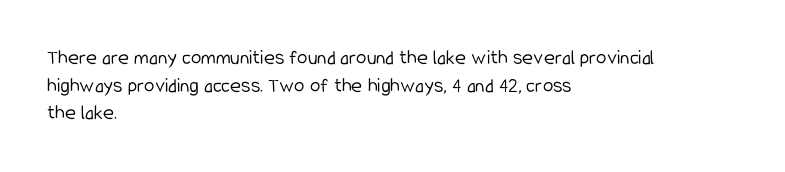
Every stem runs plumb, perpendicular to the baseline. Leftover space on each line is placed entirely after the last word. Check the space under the baseline: it is left empty. This reads as an unemphasized weight, regular at the heaviest. Caption: standard tracking, unaltered.
